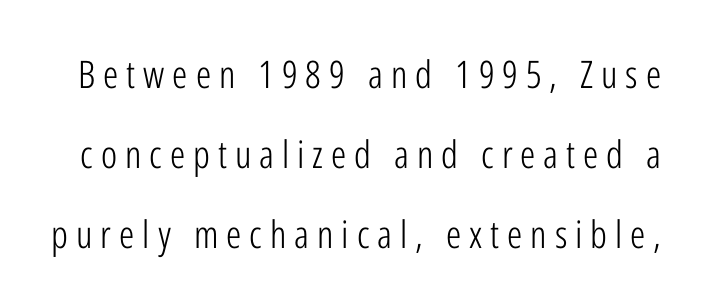
Q: Is the text bold? A: No.
Q: Is the text italic (slanted)? A: No, it is upright.
Q: Is the typeface a serif or a sans-serif typeface? A: Sans-serif.
Q: Is the text underlined? A: No.
Q: Is the spacing between letters normal or unusually wide? A: Unusually wide.
Q: Is the spacing between lines tight, normal or loose? A: Loose.
Q: Width (condensed, normal, or wide)? A: Condensed.
Q: Stroke contrast? A: Low.
Q: x-height? A: Medium.
Q: Monospaced? A: No.
